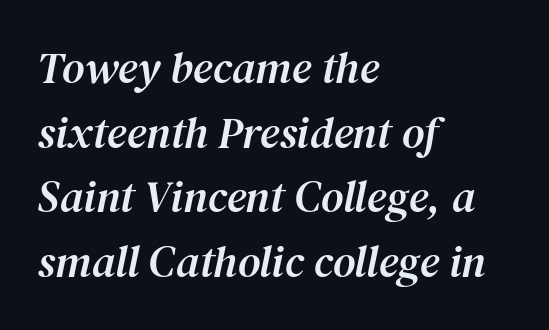
The image shows 44 px serif type, italic (leaning right); set left-aligned, normal line spacing (1.47x), normal letter spacing, not underlined; medium stroke contrast and a medium x-height.
